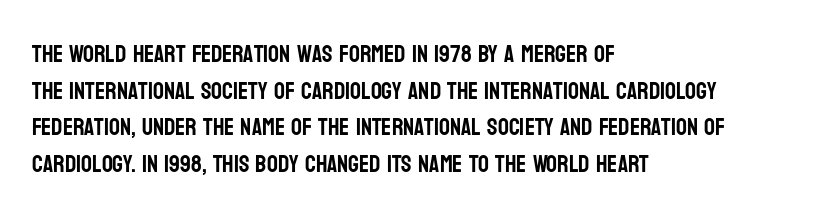
The image shows 24 px text type, upright; set left-aligned, normal line spacing (1.53x), normal letter spacing, not underlined.
